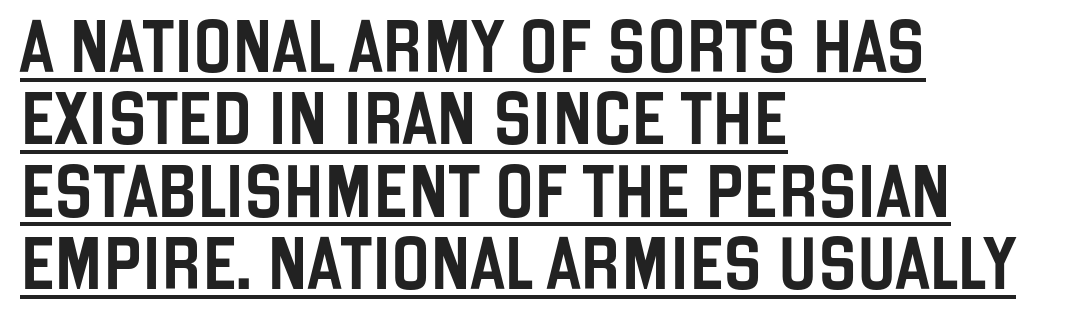
Q: Is the text italic (slanted)? A: No, it is upright.
Q: Is the typeface a serif or a sans-serif typeface? A: Sans-serif.
Q: Is the text underlined? A: Yes.
Q: How is the paragraph aligned? A: Left-aligned.
Q: Is the spacing between letters normal or unusually wide? A: Normal.
Q: Is the spacing between lines tight, normal or loose? A: Normal.
Q: Width (condensed, normal, or wide)? A: Condensed.
Q: Stroke contrast? A: Low.
Q: x-height? A: Large.
Q: Monospaced? A: No.
